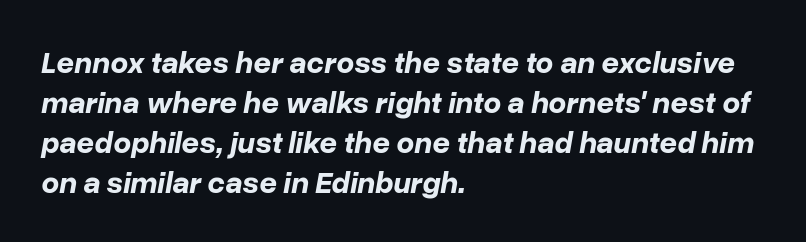
Q: Is the text bold? A: Yes.
Q: Is the text italic (slanted)? A: Yes, it leans right by about 10 degrees.
Q: Is the text underlined? A: No.
Q: How is the paragraph aligned? A: Left-aligned.
Q: Is the spacing between letters normal or unusually wide? A: Normal.
Q: Is the spacing between lines tight, normal or loose? A: Normal.
Q: Width (condensed, normal, or wide)? A: Normal.
Q: Stroke contrast? A: Low.
Q: x-height? A: Medium.
Q: Monospaced? A: No.
